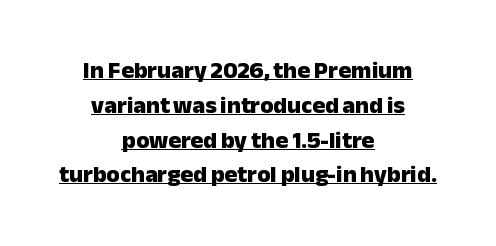
The image shows 24 px bold type, upright; set centered, normal line spacing (1.45x), normal letter spacing, underlined.
